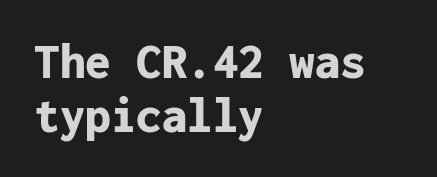
The image shows 51 px bold sans-serif type, upright, monospaced; set left-aligned, tight line spacing (1.06x), normal letter spacing, not underlined; low stroke contrast and a medium x-height.
